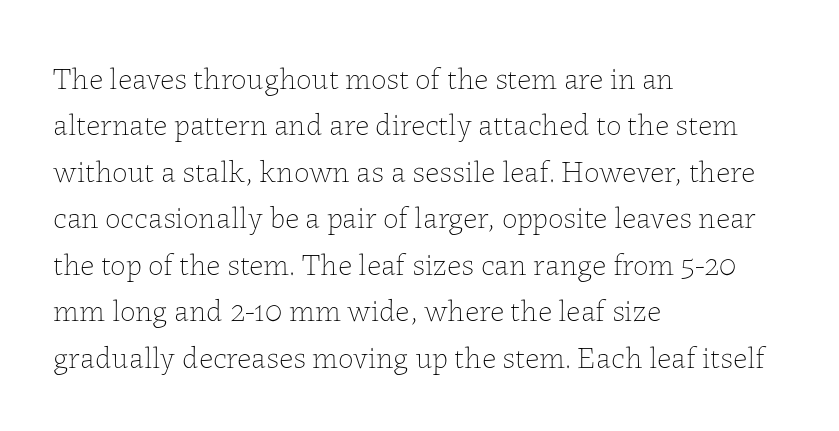
Q: Is the text bold? A: No.
Q: Is the text italic (slanted)? A: No, it is upright.
Q: Is the text underlined? A: No.
Q: How is the paragraph aligned? A: Left-aligned.
Q: Is the spacing between letters normal or unusually wide? A: Normal.
Q: Is the spacing between lines tight, normal or loose? A: Normal.
Q: Width (condensed, normal, or wide)? A: Normal.
Q: Stroke contrast? A: Low.
Q: x-height? A: Medium.
Q: Monospaced? A: No.
